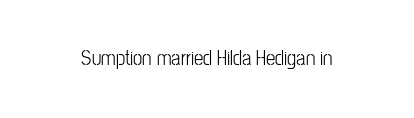
The passage shown is not underscored anywhere. The font's upright variant was chosen for this text. Stems here are at most as thick as an everyday book face. Observe the ordinary spacing: letters are neighbours, not strangers.
